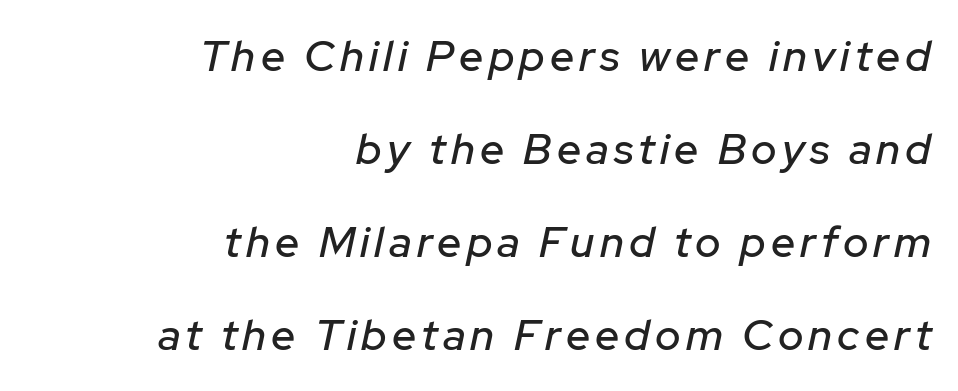
{"italic": "yes", "lean": "right", "slant_degrees": 12, "width": "normal", "stroke_contrast": "low", "x_height": "medium", "monospaced": "no", "underline": "no", "align": "right", "line_spacing": "loose", "line_spacing_ratio": 2.16, "glyph_px": 43}
